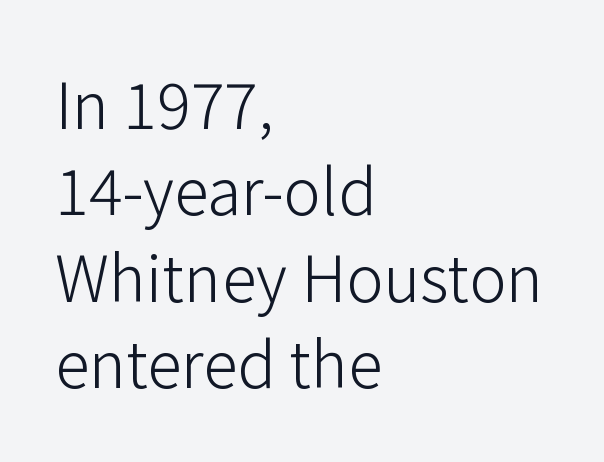
Reading down the column, the eye jumps a familiar distance to each next line. Standard letterfit; no display-style spreading of the glyphs. If you drew a line through each stem, it would be perfectly vertical. In CSS terms this would be text-align: left.
